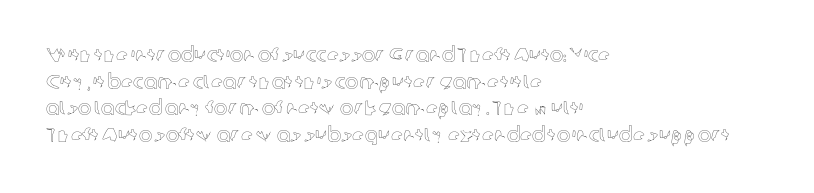
{"italic": "no", "underline": "no", "align": "left", "line_spacing": "normal", "line_spacing_ratio": 1.33, "letter_spacing": "normal", "letter_spacing_em": 0.0, "glyph_px": 20}
